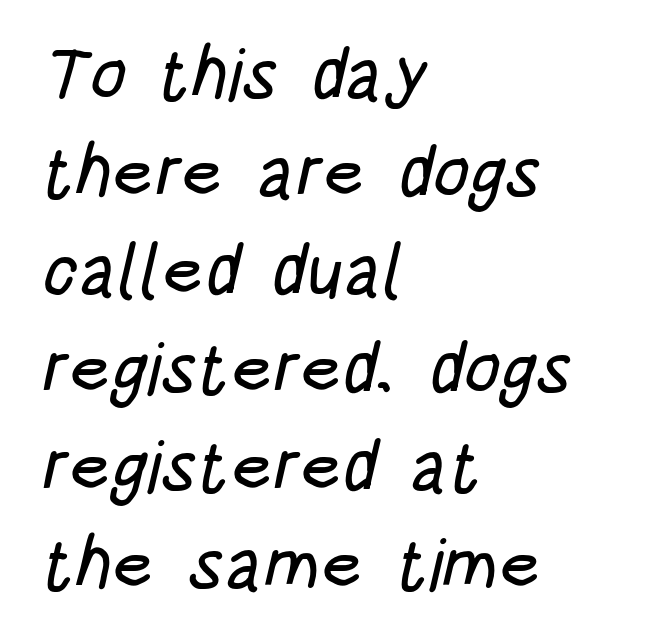
Q: Is the typeface a serif or a sans-serif typeface? A: Sans-serif.
Q: Is the text underlined? A: No.
Q: How is the paragraph aligned? A: Left-aligned.
Q: Is the spacing between letters normal or unusually wide? A: Normal.
Q: Is the spacing between lines tight, normal or loose? A: Normal.
Q: Width (condensed, normal, or wide)? A: Condensed.
Q: Stroke contrast? A: Low.
Q: x-height? A: Large.
Q: Monospaced? A: No.
